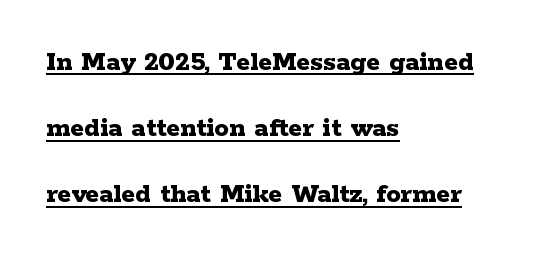
Q: Is the text bold? A: Yes.
Q: Is the text italic (slanted)? A: No, it is upright.
Q: Is the typeface a serif or a sans-serif typeface? A: Serif.
Q: Is the text underlined? A: Yes.
Q: How is the paragraph aligned? A: Left-aligned.
Q: Is the spacing between letters normal or unusually wide? A: Normal.
Q: Is the spacing between lines tight, normal or loose? A: Loose.
Q: Width (condensed, normal, or wide)? A: Wide.
Q: Stroke contrast? A: Low.
Q: x-height? A: Medium.
Q: Monospaced? A: No.
